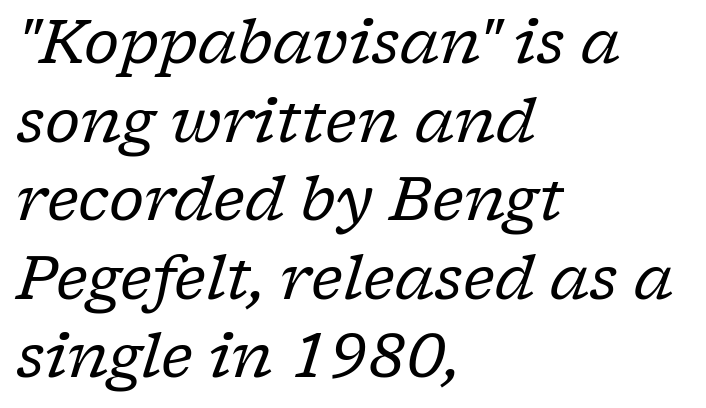
Q: Is the text bold? A: No.
Q: Is the text italic (slanted)? A: Yes, it leans right by about 17 degrees.
Q: Is the typeface a serif or a sans-serif typeface? A: Serif.
Q: Is the text underlined? A: No.
Q: How is the paragraph aligned? A: Left-aligned.
Q: Is the spacing between letters normal or unusually wide? A: Normal.
Q: Is the spacing between lines tight, normal or loose? A: Normal.
Q: Width (condensed, normal, or wide)? A: Normal.
Q: Stroke contrast? A: Low.
Q: x-height? A: Medium.
Q: Monospaced? A: No.
